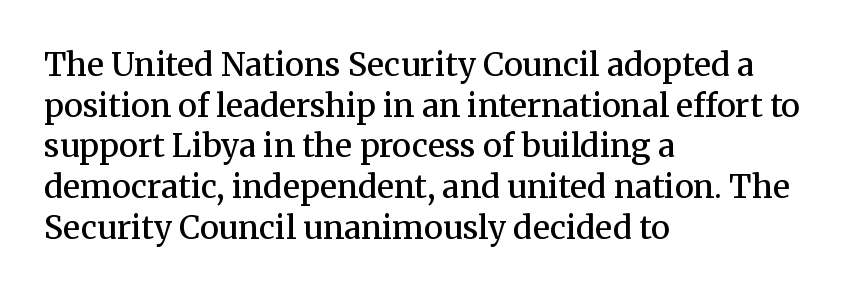
A typesetter would call this leading conventional body-copy spacing. Bold? Not quite — semibold, heavier than regular but stopping short. Style check: upright. The letters sit at their default tracking, neither squeezed nor spread.
